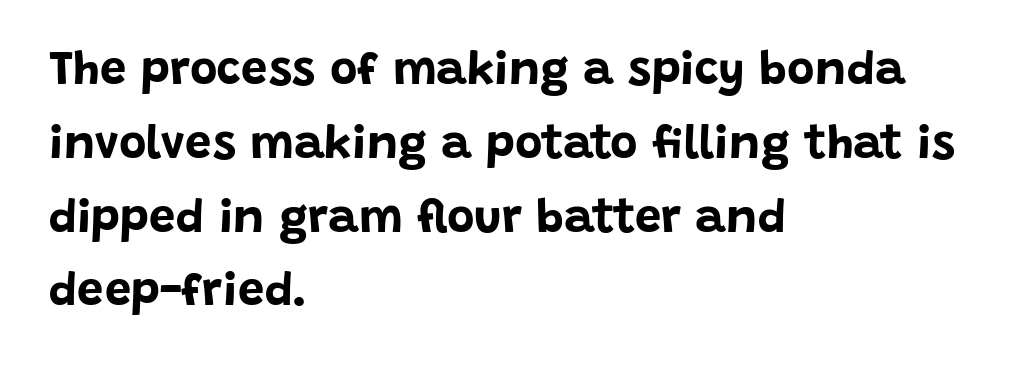
{"serif": "no", "italic": "no", "bold": "yes", "weight": "bold", "width": "normal", "stroke_contrast": "low", "x_height": "large", "monospaced": "no", "underline": "no", "align": "left", "line_spacing": "normal", "line_spacing_ratio": 1.57, "letter_spacing": "normal", "letter_spacing_em": 0.0, "glyph_px": 47}
